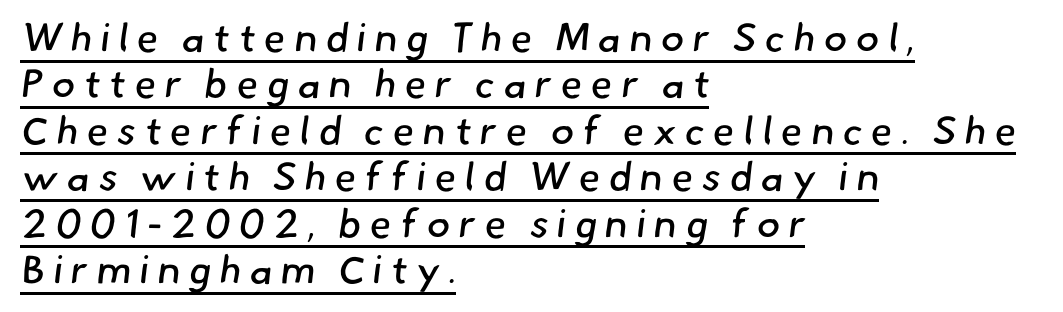
Serifs: no, the terminals of the letterforms are clean. Does a line run under the words? Yes, clearly. The type is letterspaced generously, with wide tracking. The strokes carry an ordinary text weight at most.
